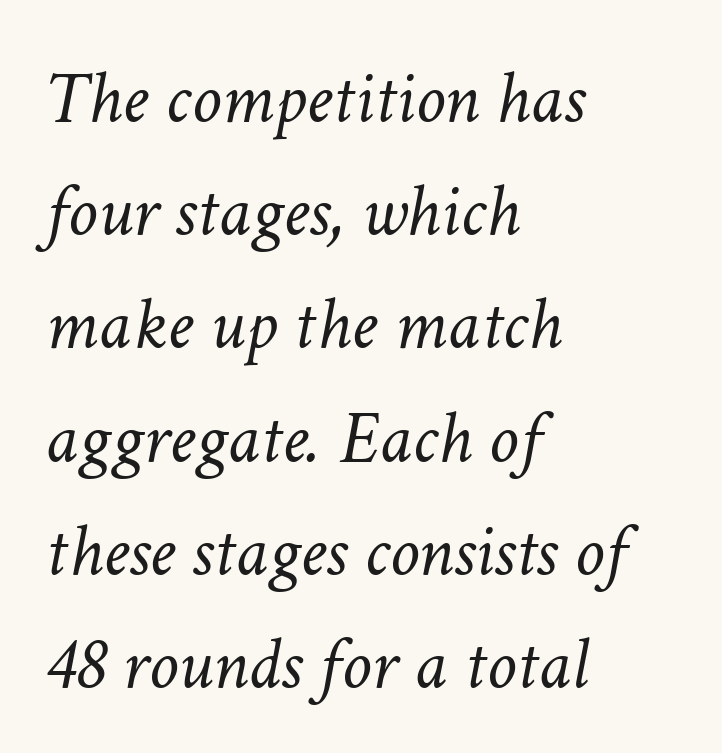
The image shows 75 px light type, italic (leaning right); set left-aligned, normal line spacing (1.51x), normal letter spacing, not underlined; low stroke contrast and a medium x-height.
